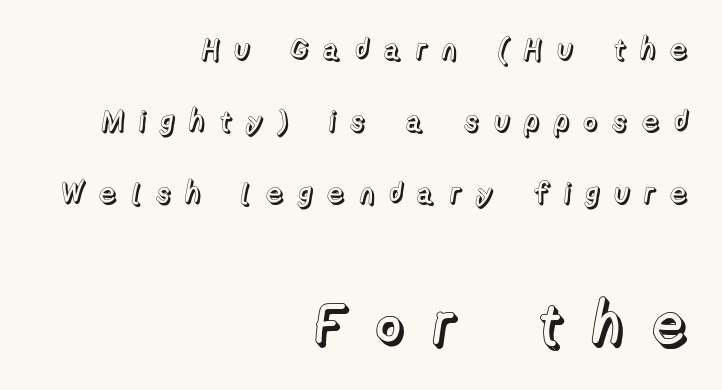
The image shows 58 px text type; set right-aligned, loose line spacing (2.48x), unusually wide letter spacing (+0.47 em), not underlined; the second (bottom) block is 2.0x larger; a medium x-height.
